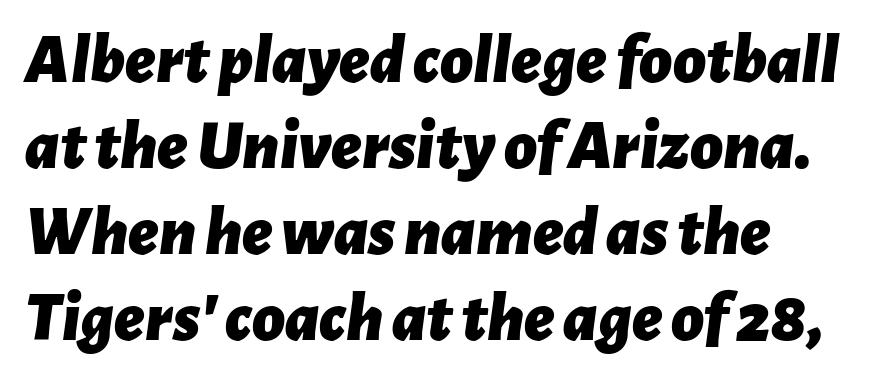
The image shows 71 px bold type, italic (leaning right); set line spacing 1.21x, normal letter spacing, not underlined; low stroke contrast and a medium x-height.
